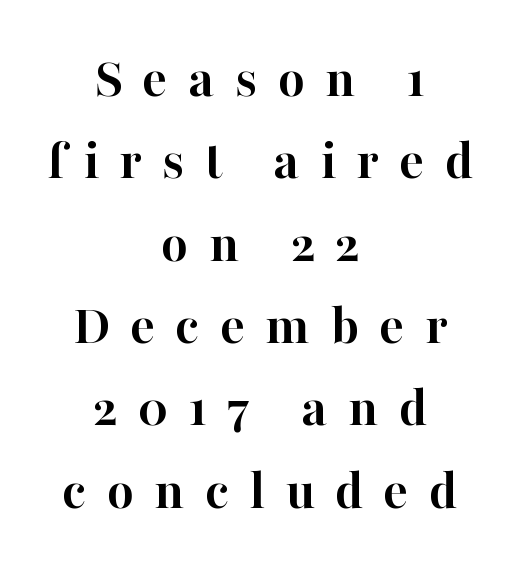
The image shows 58 px semibold serif type, upright; set centered, normal line spacing (1.42x), unusually wide letter spacing (+0.35 em), not underlined; high stroke contrast and a medium x-height.
